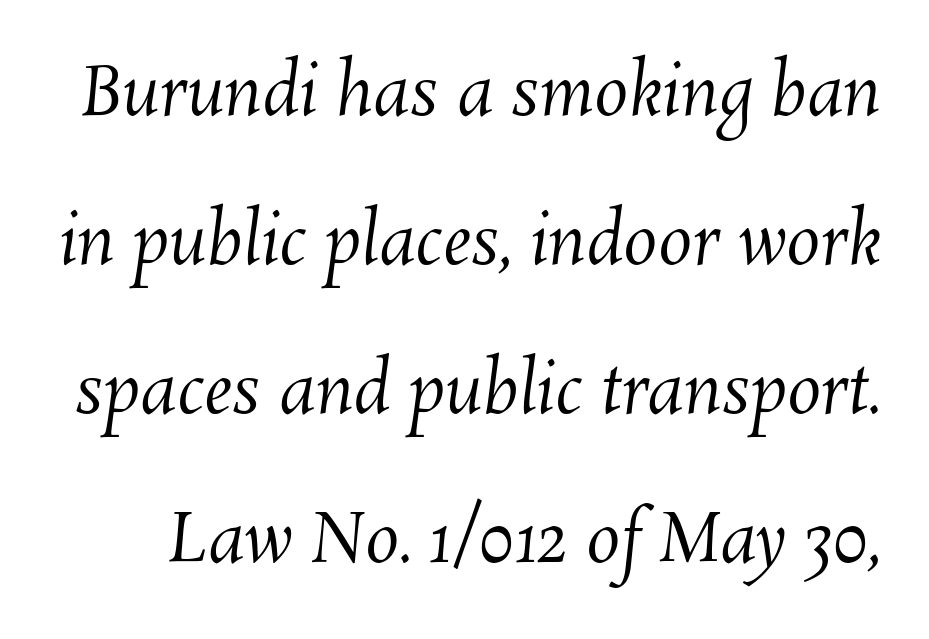
Varying glyph widths throughout — classic text-font behaviour. The lines are spread far apart with generous leading. The passage shown has conventional tracking throughout. A clean baseline with only descenders dipping below it. Is the type heavy? It reads as light-to-regular instead.
